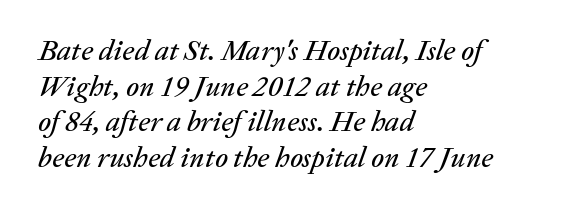
A classic flush-left, rag-right setting is used for this passage. Compared with typical body copy, the letter spacing here is the same. Characters are canted at an angle relative to the baseline's perpendicular. Looks like regular typesetting: each glyph gets only the width it needs.
